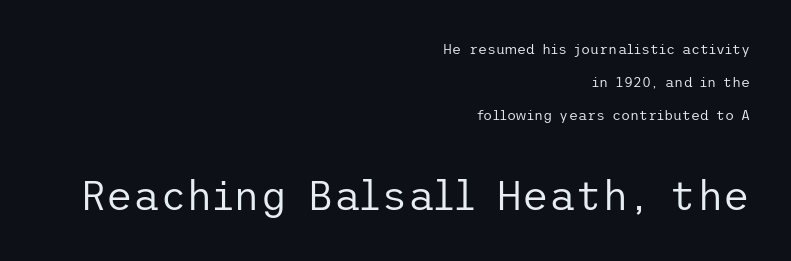
{"serif": "no", "italic": "no", "bold": "no", "weight": "regular", "width": "normal", "stroke_contrast": "low", "x_height": "medium", "underline": "no", "align": "right", "line_spacing": "loose", "line_spacing_ratio": 2.34, "letter_spacing": "normal", "letter_spacing_em": 0.0, "larger_block": "second", "size_ratio": 2.93, "glyph_px": 41}
